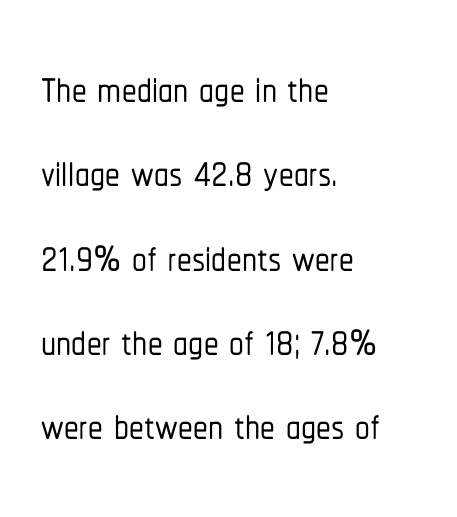
The image shows 59 px condensed sans-serif type, upright; set left-aligned, normal line spacing (1.43x), normal letter spacing, not underlined; low stroke contrast and a medium x-height.
